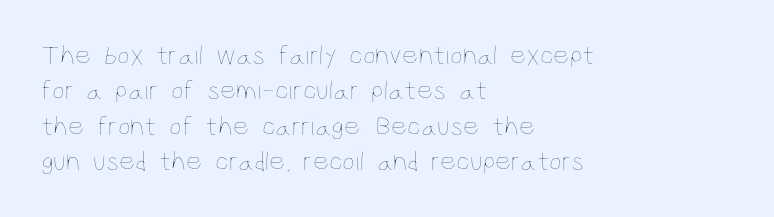
{"italic": "no", "bold": "no", "weight": "thin", "width": "condensed", "stroke_contrast": "low", "x_height": "large", "monospaced": "no", "underline": "no", "align": "left", "line_spacing": "normal", "line_spacing_ratio": 1.26, "letter_spacing": "normal", "letter_spacing_em": 0.0, "glyph_px": 28}
